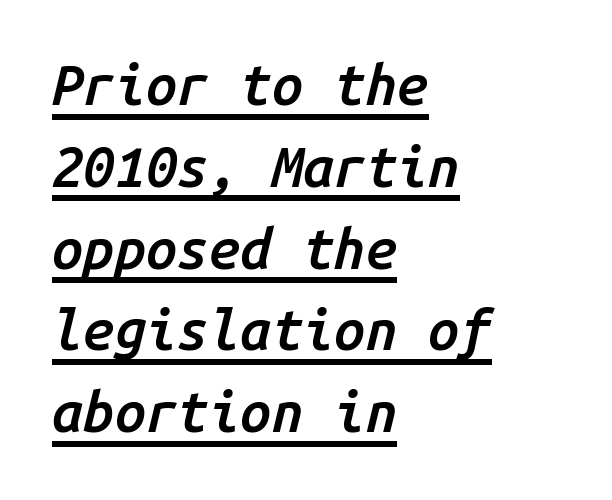
The image shows 56 px semibold type, italic (leaning right), monospaced; set left-aligned, normal line spacing (1.46x), normal letter spacing, underlined; low stroke contrast and a medium x-height.
